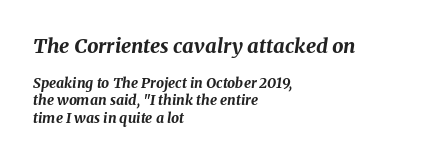
{"italic": "yes", "lean": "right", "slant_degrees": 8, "bold": "yes", "underline": "no", "align": "left", "line_spacing_ratio": 1.24, "letter_spacing": "normal", "letter_spacing_em": 0.0, "larger_block": "first", "size_ratio": 1.43, "glyph_px": 20}
